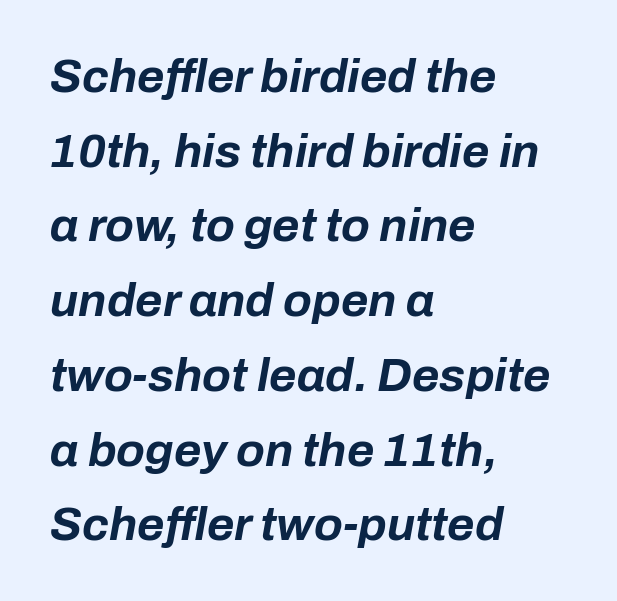
{"italic": "yes", "lean": "right", "slant_degrees": 10, "bold": "yes", "weight": "bold", "width": "normal", "stroke_contrast": "low", "x_height": "medium", "monospaced": "no", "underline": "no", "align": "left", "line_spacing": "normal", "line_spacing_ratio": 1.59, "letter_spacing": "normal", "letter_spacing_em": 0.0, "glyph_px": 47}
